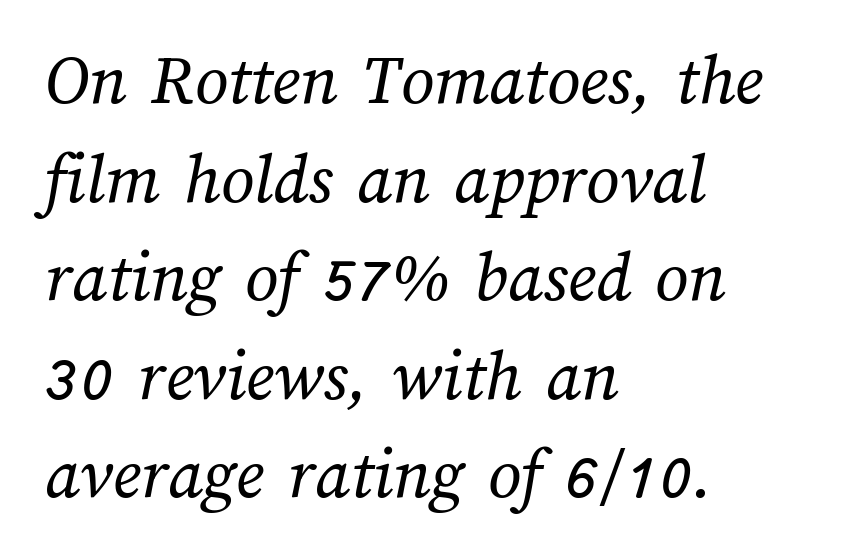
A typesetter would call this proportional, since set widths differ per character. The letters look calm and open, with moderate or lighter stems. This sample is left-justified, so line endings fall wherever the words run out. You could call the tracking neutral — neither tight nor loose.
